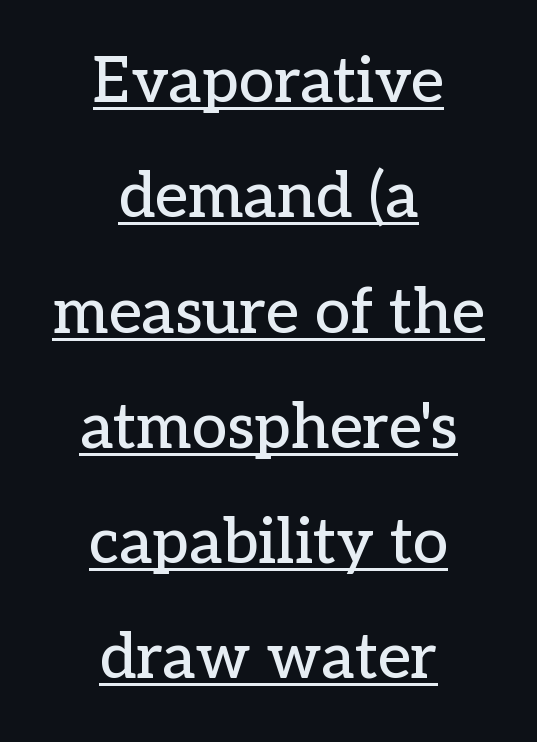
The image shows 63 px serif type, upright; set centered, line spacing 1.83x, normal letter spacing, underlined; low stroke contrast and a medium x-height.
